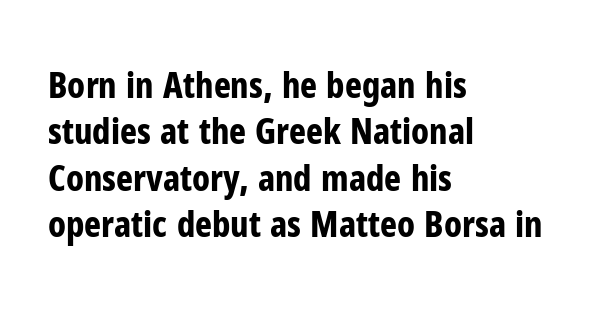
The image shows 36 px bold, condensed sans-serif type, upright; set left-aligned, normal line spacing (1.29x), normal letter spacing, not underlined; low stroke contrast and a medium x-height.
